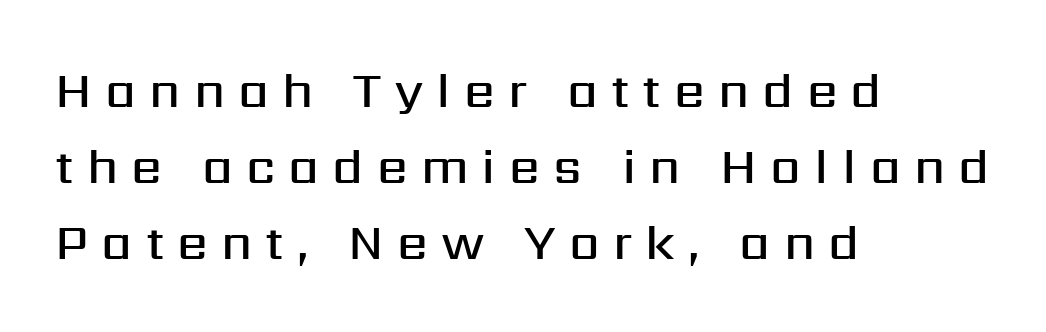
Tracking value appears strongly positive — letters spread wide. The axis of the letterforms is exactly vertical. Line beginnings align vertically; line endings do not. The characters display no serif detailing; their extremities are plain. If you measured baseline to baseline, you'd find a middling distance. Spacing verdict: proportional, widths tailored to each character.
